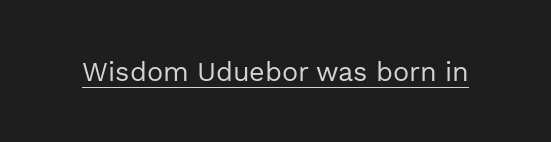
{"italic": "no", "bold": "no", "underline": "yes", "letter_spacing": "normal", "letter_spacing_em": 0.0, "glyph_px": 27}
